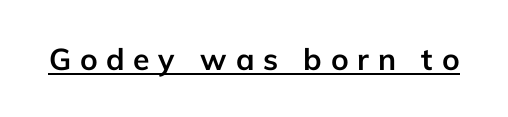
{"serif": "no", "italic": "no", "bold": "yes", "weight": "semibold", "width": "normal", "stroke_contrast": "low", "x_height": "medium", "monospaced": "no", "underline": "yes", "letter_spacing": "wide", "letter_spacing_em": 0.29, "glyph_px": 30}
